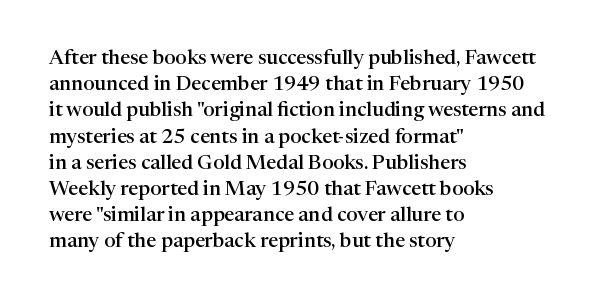
Q: Is the text bold? A: Semi-bold.
Q: Is the text italic (slanted)? A: No, it is upright.
Q: Is the text underlined? A: No.
Q: How is the paragraph aligned? A: Left-aligned.
Q: Is the spacing between letters normal or unusually wide? A: Normal.
Q: Is the spacing between lines tight, normal or loose? A: Normal.
